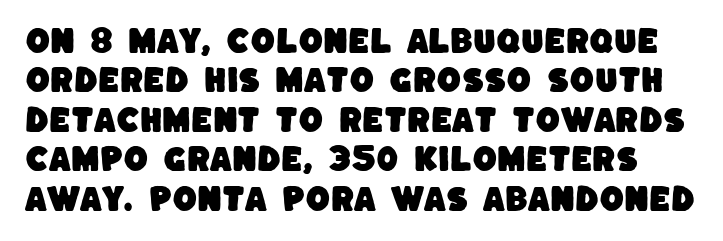
Any mark beneath the type? The region is blank. One glance says typical: line gaps are just what's usual. The horizontal fit of the characters is conventional and even. Is this a fixed-width face? No — the glyphs have proportional, varying widths.
